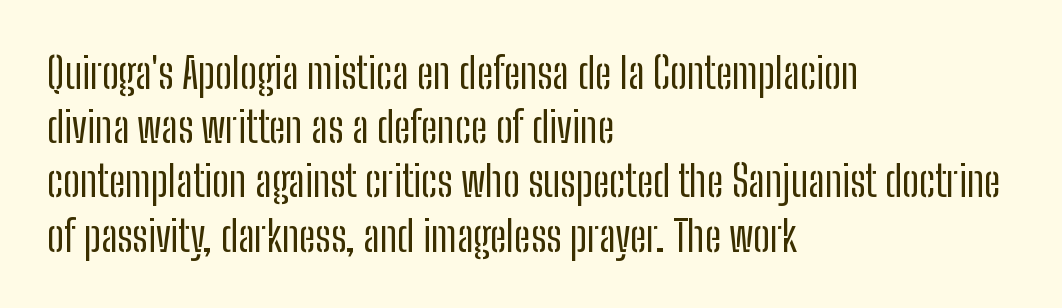
You could not count columns in this text — the font is proportionally spaced. The string is rendered with underlining switched off. These lines are set flush left with a ragged right edge. One glance says typical: line gaps are just what's usual.
